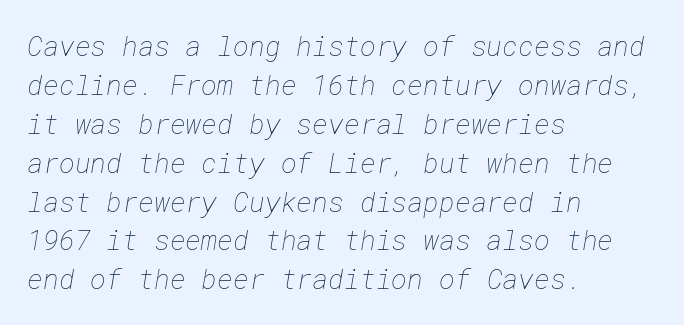
Q: Is the text bold? A: No.
Q: Is the text underlined? A: No.
Q: How is the paragraph aligned? A: Left-aligned.
Q: Is the spacing between letters normal or unusually wide? A: Normal.
Q: Is the spacing between lines tight, normal or loose? A: Normal.
